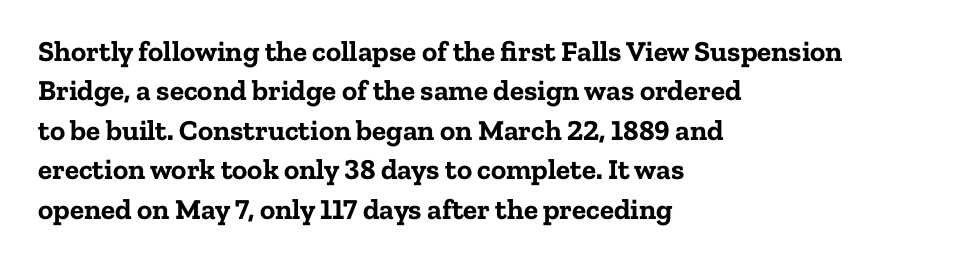
The image shows 29 px bold serif type, upright; set left-aligned, normal line spacing (1.36x), normal letter spacing, not underlined; low stroke contrast and a medium x-height.
